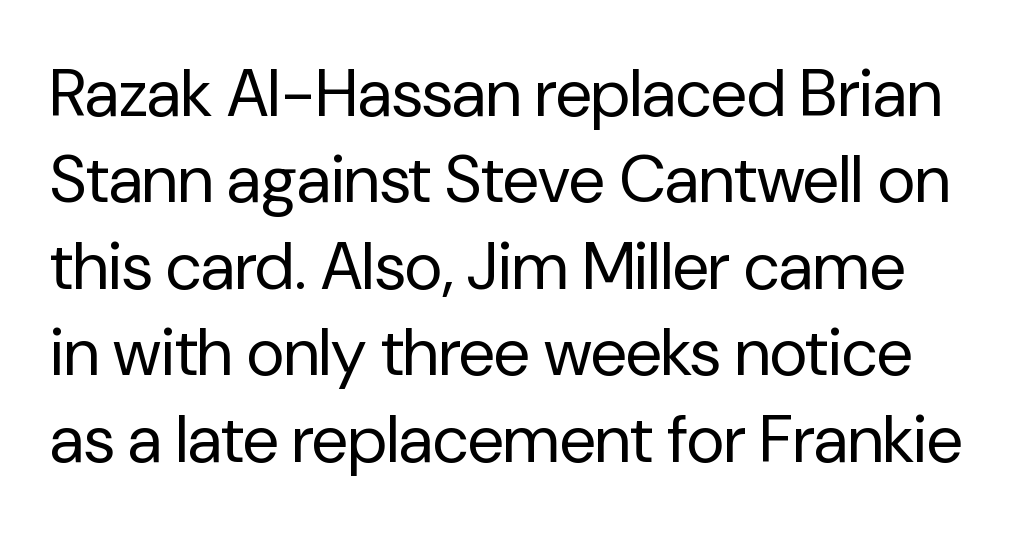
{"serif": "no", "italic": "no", "bold": "no", "weight": "regular", "width": "normal", "stroke_contrast": "low", "x_height": "medium", "monospaced": "no", "underline": "no", "line_spacing": "normal", "line_spacing_ratio": 1.31, "letter_spacing": "normal", "letter_spacing_em": 0.0, "glyph_px": 66}
